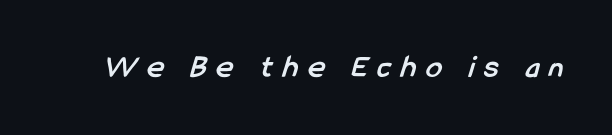
The image shows 32 px semibold, condensed sans-serif type; set unusually wide letter spacing (+0.31 em), not underlined; low stroke contrast and a medium x-height.
